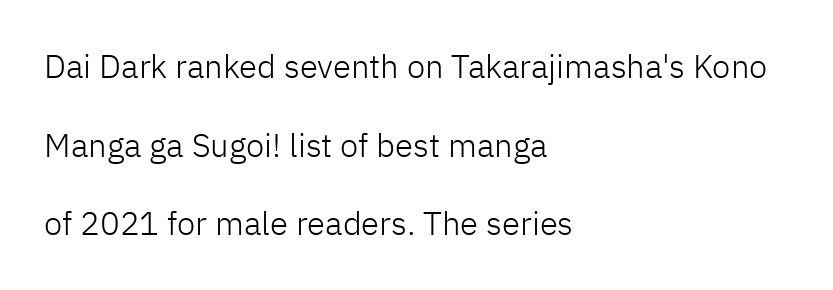
Q: Is the text bold? A: No.
Q: Is the text italic (slanted)? A: No, it is upright.
Q: Is the typeface a serif or a sans-serif typeface? A: Sans-serif.
Q: Is the text underlined? A: No.
Q: How is the paragraph aligned? A: Left-aligned.
Q: Is the spacing between letters normal or unusually wide? A: Normal.
Q: Is the spacing between lines tight, normal or loose? A: Loose.
Q: Width (condensed, normal, or wide)? A: Normal.
Q: Stroke contrast? A: Low.
Q: x-height? A: Medium.
Q: Monospaced? A: No.
